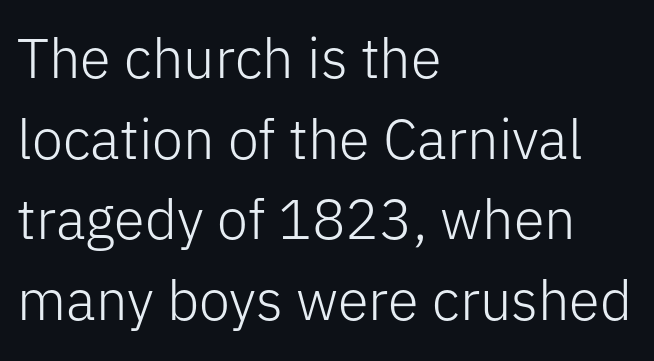
{"serif": "no", "italic": "no", "bold": "no", "weight": "light", "width": "normal", "stroke_contrast": "low", "x_height": "medium", "monospaced": "no", "underline": "no", "align": "left", "line_spacing": "normal", "line_spacing_ratio": 1.44, "letter_spacing": "normal", "letter_spacing_em": 0.0, "glyph_px": 56}
